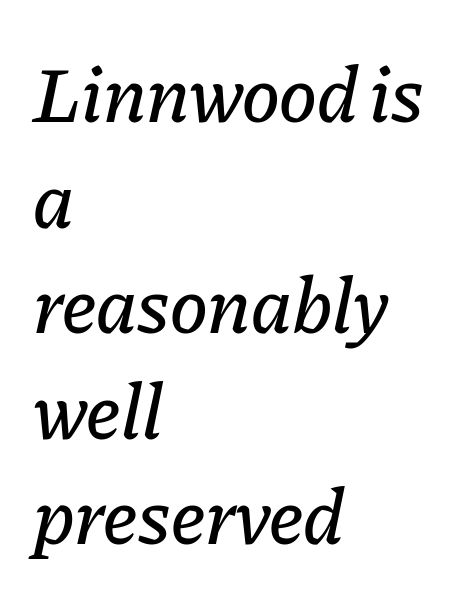
The image shows 80 px text type, italic (leaning right); set left-aligned, normal line spacing (1.32x), normal letter spacing, not underlined; low stroke contrast and a medium x-height.
